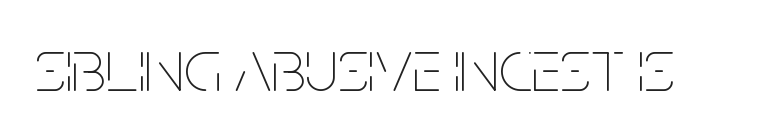
{"italic": "no", "bold": "no", "weight": "thin", "width": "condensed", "stroke_contrast": "low", "x_height": "large", "monospaced": "no", "underline": "no", "letter_spacing": "normal", "letter_spacing_em": 0.0, "glyph_px": 75}
